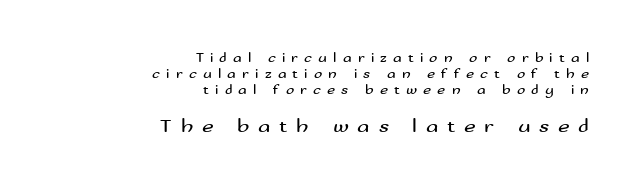
The image shows 20 px text type, upright; set right-aligned, tight line spacing (1.14x), unusually wide letter spacing (+0.44 em), not underlined; the second (bottom) block is 1.43x larger.
